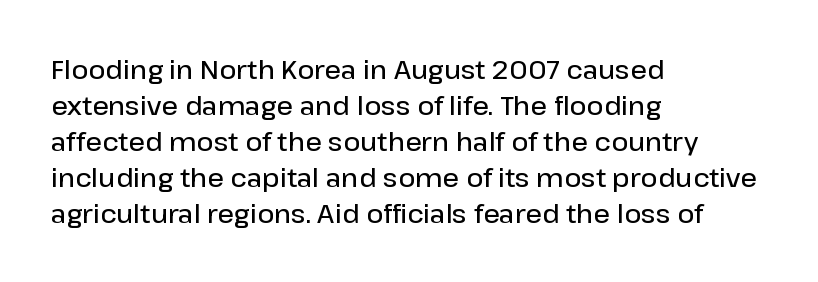
The glyphs have the mass of a demibold cut, below bold. The rendering uses a moderate line-height, typical for paragraphs. Here the glyphs are tracked normally, forming tight word shapes. The rag falls on the right side of this text block.
